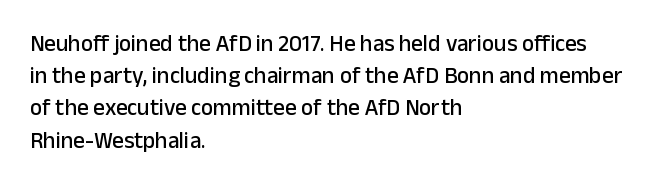
Does the leading feel generous? No, just average. The paragraph shown leans on its left margin. The string is rendered with underlining switched off. Here the glyphs are tracked normally, forming tight word shapes. The font's upright variant was chosen for this text.
